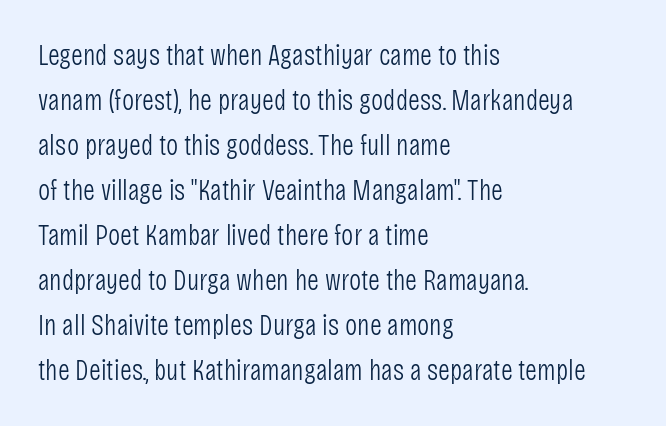
Q: Is the text bold? A: No.
Q: Is the text italic (slanted)? A: No, it is upright.
Q: Is the typeface a serif or a sans-serif typeface? A: Sans-serif.
Q: Is the text underlined? A: No.
Q: How is the paragraph aligned? A: Left-aligned.
Q: Is the spacing between letters normal or unusually wide? A: Normal.
Q: Is the spacing between lines tight, normal or loose? A: Normal.
Q: Width (condensed, normal, or wide)? A: Condensed.
Q: Stroke contrast? A: Low.
Q: x-height? A: Large.
Q: Monospaced? A: No.
